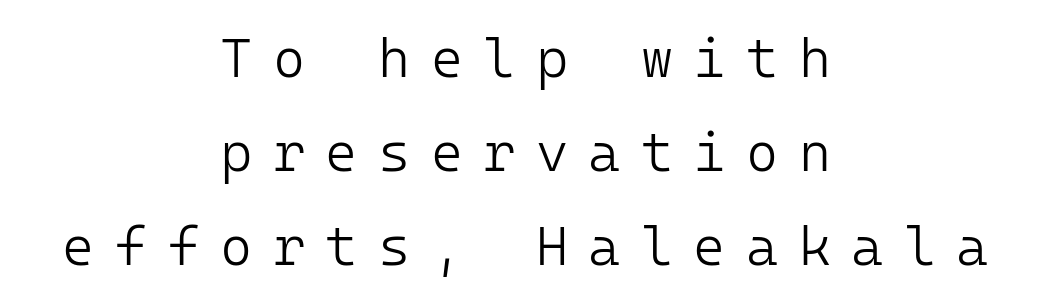
Q: Is the text bold? A: No.
Q: Is the text italic (slanted)? A: No, it is upright.
Q: Is the typeface a serif or a sans-serif typeface? A: Sans-serif.
Q: Is the text underlined? A: No.
Q: How is the paragraph aligned? A: Centered.
Q: Is the spacing between letters normal or unusually wide? A: Unusually wide.
Q: Width (condensed, normal, or wide)? A: Normal.
Q: Stroke contrast? A: Low.
Q: x-height? A: Medium.
Q: Monospaced? A: Yes.
